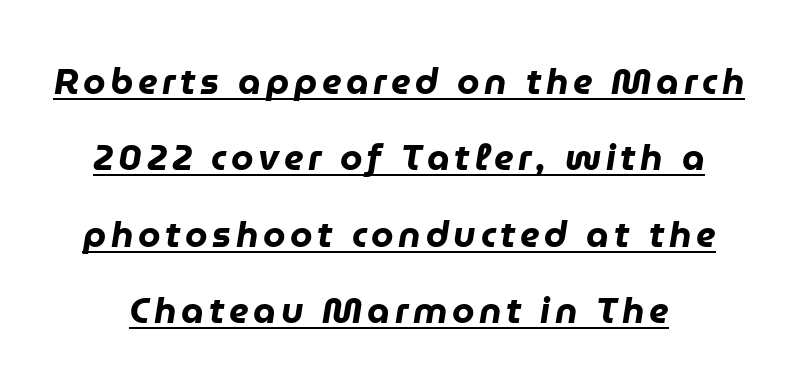
{"italic": "yes", "lean": "right", "slant_degrees": 9, "bold": "yes", "weight": "heavy", "width": "normal", "stroke_contrast": "low", "x_height": "medium", "monospaced": "no", "underline": "yes", "line_spacing": "loose", "line_spacing_ratio": 2.12, "glyph_px": 36}
